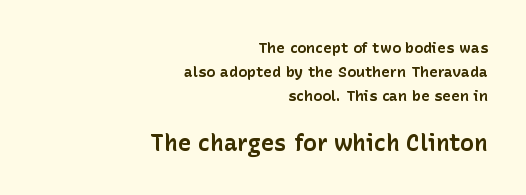
The image shows 23 px bold type, upright; set right-aligned, normal line spacing (1.61x), normal letter spacing, not underlined; the second (bottom) block is 1.53x larger.
